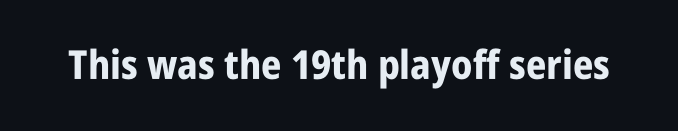
{"serif": "no", "italic": "no", "bold": "yes", "weight": "bold", "width": "condensed", "stroke_contrast": "low", "x_height": "large", "monospaced": "no", "underline": "no", "letter_spacing": "normal", "letter_spacing_em": 0.0, "glyph_px": 40}
